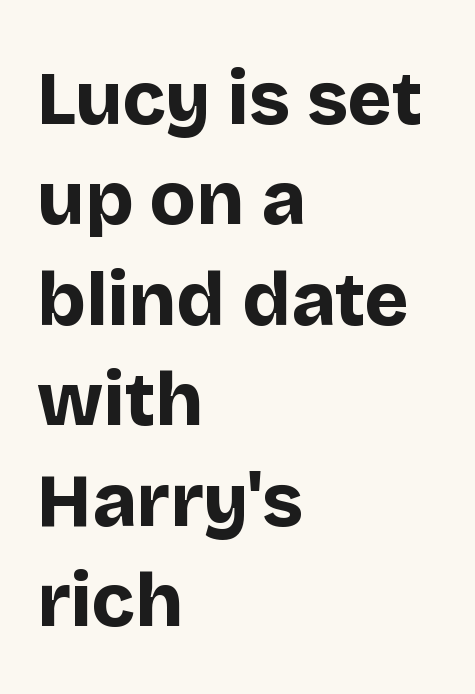
{"serif": "no", "italic": "no", "bold": "yes", "weight": "bold", "width": "normal", "stroke_contrast": "low", "x_height": "large", "monospaced": "no", "underline": "no", "align": "left", "line_spacing": "normal", "line_spacing_ratio": 1.34, "letter_spacing": "normal", "letter_spacing_em": 0.0, "glyph_px": 75}
